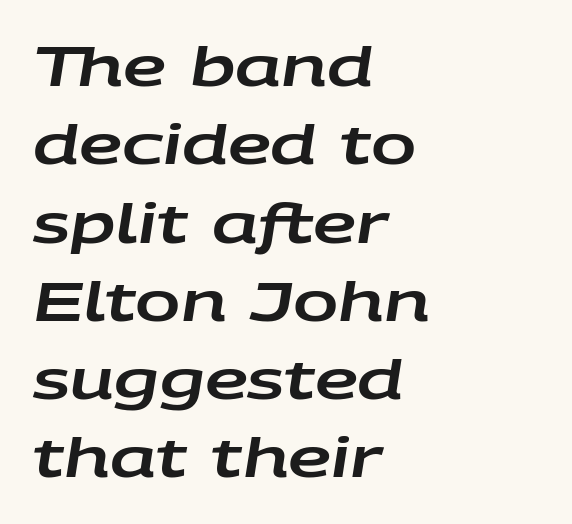
{"italic": "yes", "lean": "right", "slant_degrees": 9, "width": "wide", "stroke_contrast": "low", "x_height": "large", "monospaced": "no", "underline": "no", "align": "left", "line_spacing": "normal", "line_spacing_ratio": 1.45, "letter_spacing": "normal", "letter_spacing_em": 0.0, "glyph_px": 54}
